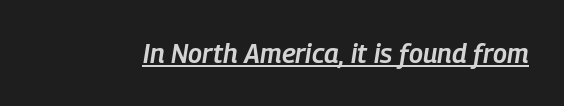
{"italic": "yes", "lean": "right", "slant_degrees": 9, "bold": "semi", "underline": "yes", "letter_spacing": "normal", "letter_spacing_em": 0.0, "glyph_px": 27}
